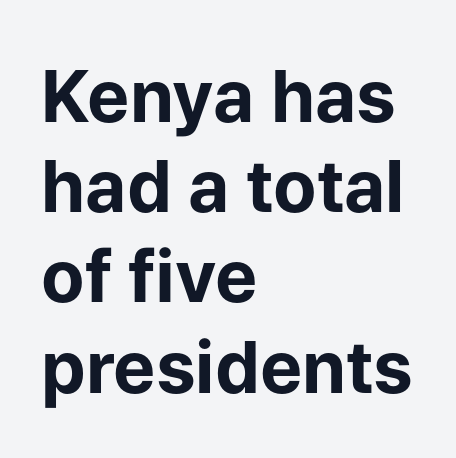
{"serif": "no", "italic": "no", "bold": "yes", "weight": "bold", "width": "normal", "stroke_contrast": "low", "x_height": "medium", "monospaced": "no", "underline": "no", "align": "left", "line_spacing": "normal", "line_spacing_ratio": 1.27, "letter_spacing": "normal", "letter_spacing_em": 0.0, "glyph_px": 71}
